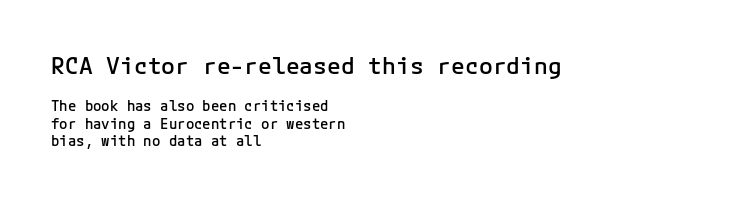
Q: Is the text bold? A: Semi-bold.
Q: Is the text italic (slanted)? A: No, it is upright.
Q: Is the text underlined? A: No.
Q: How is the paragraph aligned? A: Left-aligned.
Q: Is the spacing between letters normal or unusually wide? A: Normal.
Q: Which block of text is set in a larger size, the first (top) or the second (bottom)? A: The first (top) one.
